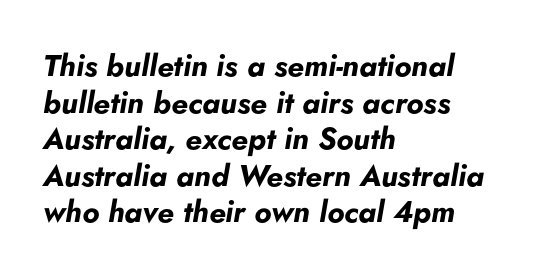
The image shows 30 px bold type, italic (leaning right); set left-aligned, line spacing 1.22x, normal letter spacing, not underlined; low stroke contrast and a small x-height.
